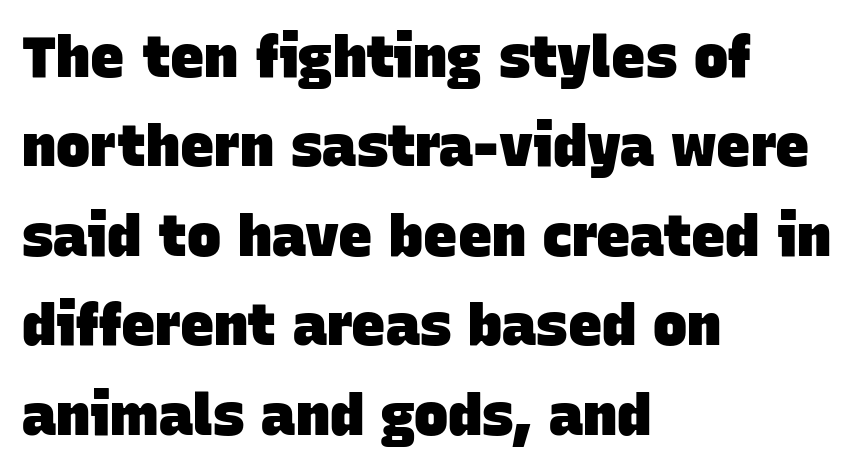
The image shows 57 px heavy sans-serif type; set left-aligned, normal line spacing (1.57x), normal letter spacing, not underlined; low stroke contrast and a large x-height.
